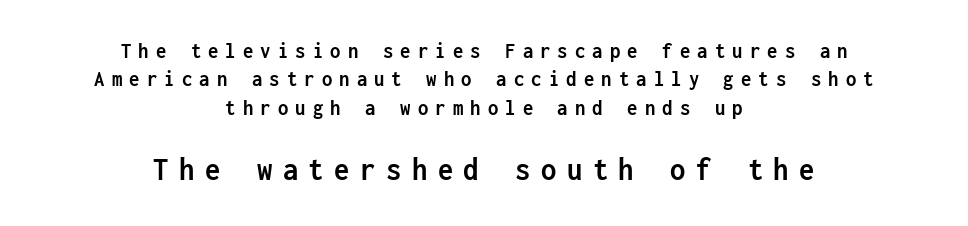
{"serif": "no", "italic": "no", "bold": "yes", "weight": "semibold", "width": "condensed", "stroke_contrast": "low", "x_height": "medium", "monospaced": "yes", "underline": "no", "align": "center", "line_spacing_ratio": 1.23, "letter_spacing": "wide", "letter_spacing_em": 0.31, "larger_block": "second", "size_ratio": 1.48, "glyph_px": 34}
